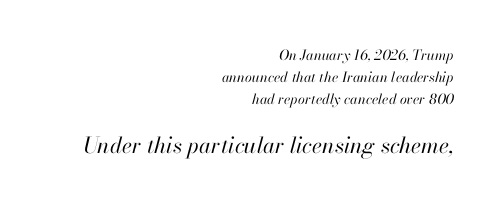
Q: Is the text bold? A: No.
Q: Is the text italic (slanted)? A: Yes, it leans right by about 13 degrees.
Q: Is the text underlined? A: No.
Q: How is the paragraph aligned? A: Right-aligned.
Q: Is the spacing between letters normal or unusually wide? A: Normal.
Q: Is the spacing between lines tight, normal or loose? A: Normal.
Q: Which block of text is set in a larger size, the first (top) or the second (bottom)? A: The second (bottom) one.
